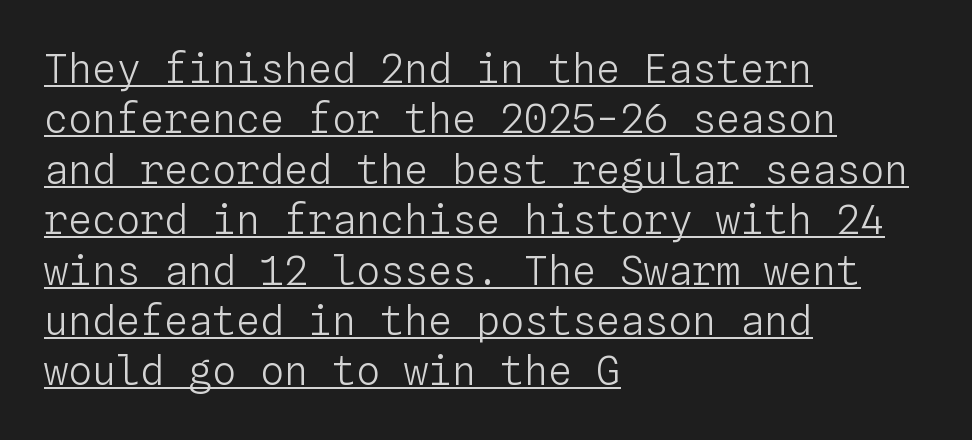
{"italic": "no", "bold": "no", "weight": "light", "width": "normal", "stroke_contrast": "low", "x_height": "medium", "monospaced": "yes", "underline": "yes", "align": "left", "line_spacing": "normal", "line_spacing_ratio": 1.26, "letter_spacing": "normal", "letter_spacing_em": 0.0, "glyph_px": 40}
